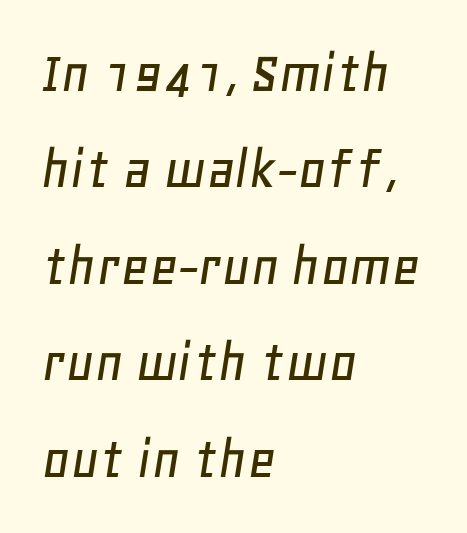
The image shows 61 px text type, italic (leaning right); set left-aligned, normal line spacing (1.58x), normal letter spacing, not underlined; low stroke contrast and a large x-height.
